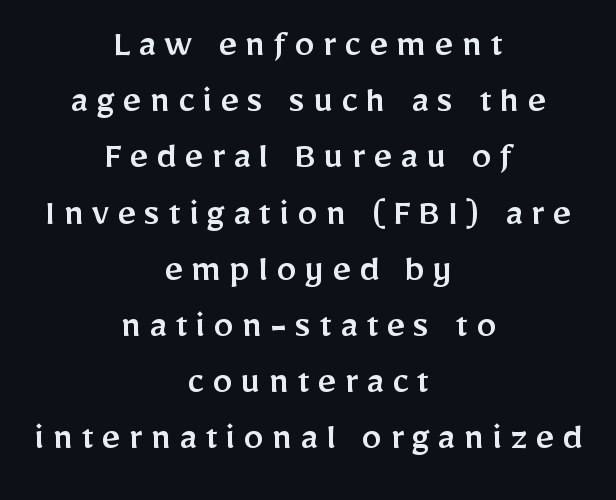
The image shows 41 px sans-serif type, upright; set centered, normal line spacing (1.37x), not underlined; low stroke contrast and a medium x-height.
